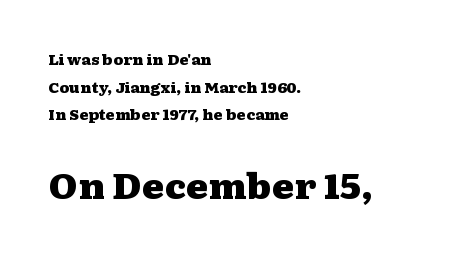
{"serif": "yes", "italic": "no", "bold": "yes", "weight": "heavy", "width": "wide", "stroke_contrast": "medium", "x_height": "medium", "monospaced": "no", "underline": "no", "align": "left", "line_spacing": "loose", "line_spacing_ratio": 1.98, "letter_spacing": "normal", "letter_spacing_em": 0.0, "larger_block": "second", "size_ratio": 2.43, "glyph_px": 34}
